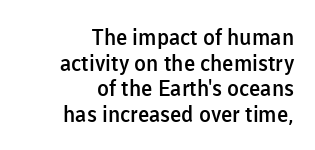
{"italic": "no", "bold": "semi", "underline": "no", "align": "right", "line_spacing_ratio": 1.17, "letter_spacing": "normal", "letter_spacing_em": 0.0, "glyph_px": 22}
